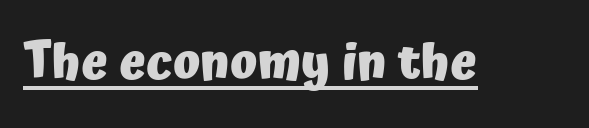
Heft: maximum for text — a bold. Looks like regular typesetting: each glyph gets only the width it needs. What kind of face is this? One without serifs — a sans. The axis of the letterforms is exactly vertical. Underlined type. How are the letters spaced? Ordinarily, with no added tracking.
